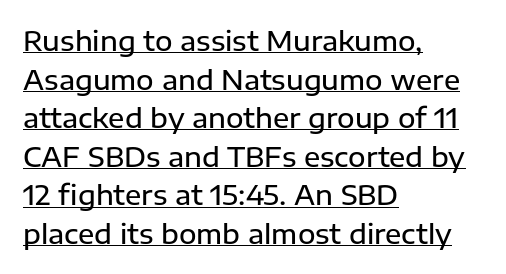
Q: Is the text bold? A: Semi-bold.
Q: Is the text italic (slanted)? A: No, it is upright.
Q: Is the text underlined? A: Yes.
Q: How is the paragraph aligned? A: Left-aligned.
Q: Is the spacing between letters normal or unusually wide? A: Normal.
Q: Is the spacing between lines tight, normal or loose? A: Normal.
